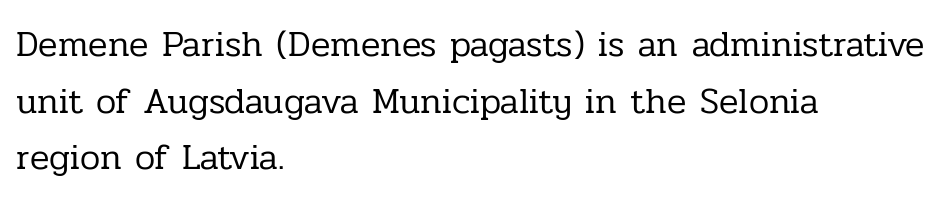
The image shows 36 px regular-weight serif type, upright; set left-aligned, normal line spacing (1.57x), normal letter spacing, not underlined; low stroke contrast and a medium x-height.
